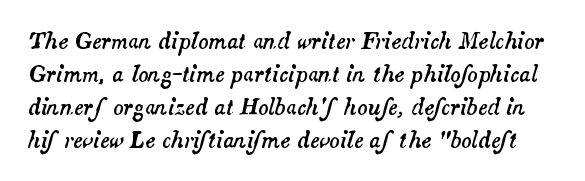
How would I describe the line gaps? Plain and ordinary. The whole block is typeset with a tilt. Decoration check: the copy has no underline. Tracking here is standard; glyphs follow each other at the usual distance.
